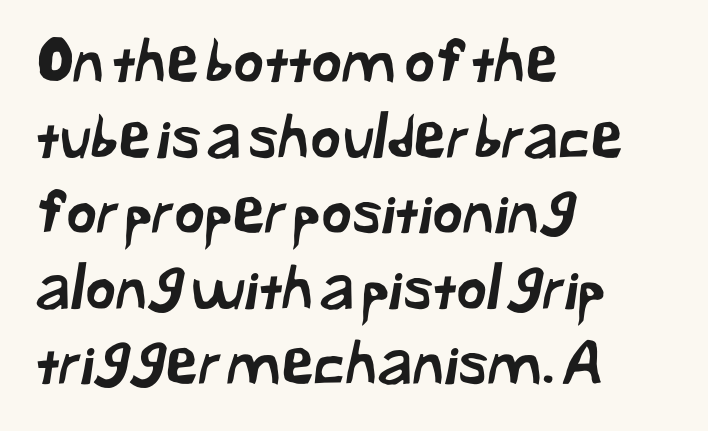
Q: Is the typeface a serif or a sans-serif typeface? A: Sans-serif.
Q: Is the text underlined? A: No.
Q: How is the paragraph aligned? A: Left-aligned.
Q: Is the spacing between letters normal or unusually wide? A: Normal.
Q: Is the spacing between lines tight, normal or loose? A: Normal.
Q: Width (condensed, normal, or wide)? A: Normal.
Q: Stroke contrast? A: Low.
Q: x-height? A: Medium.
Q: Monospaced? A: No.
